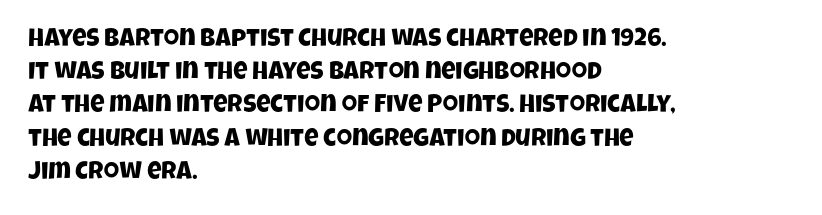
These lines stack with their left ends in a neat column. Underline: absent. How are the letters spaced? Ordinarily, with no added tracking. Baseline-to-baseline distance is the conventional proportion of letter height.
